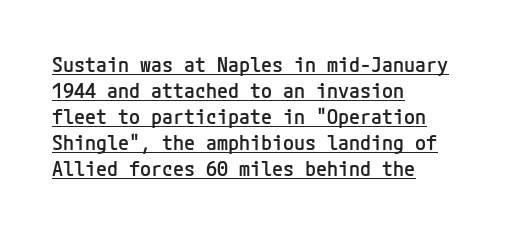
Q: Is the text bold? A: Semi-bold.
Q: Is the text italic (slanted)? A: No, it is upright.
Q: Is the text underlined? A: Yes.
Q: How is the paragraph aligned? A: Left-aligned.
Q: Is the spacing between letters normal or unusually wide? A: Normal.
Q: Is the spacing between lines tight, normal or loose? A: Normal.
